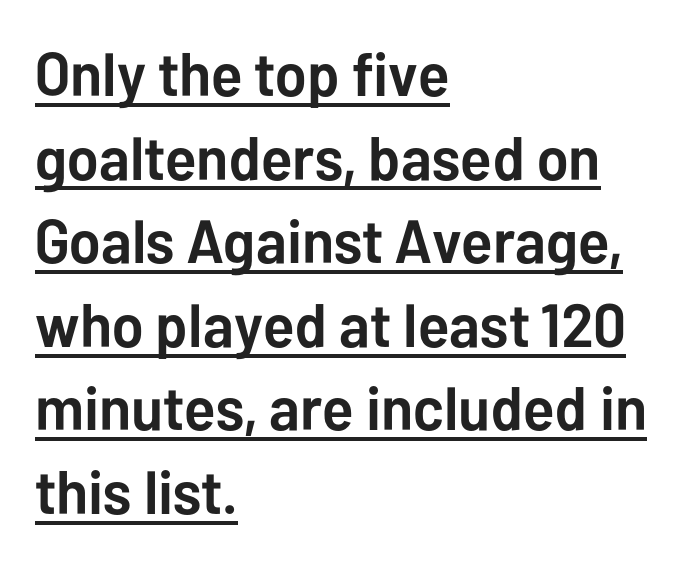
The face used here has the dense, thick strokes of a bold. The letters advance in unequal steps, a hallmark of proportional type. Is there any slant? The stems are plumb. Regarding leading, the lines here are spaced in the standard way.
